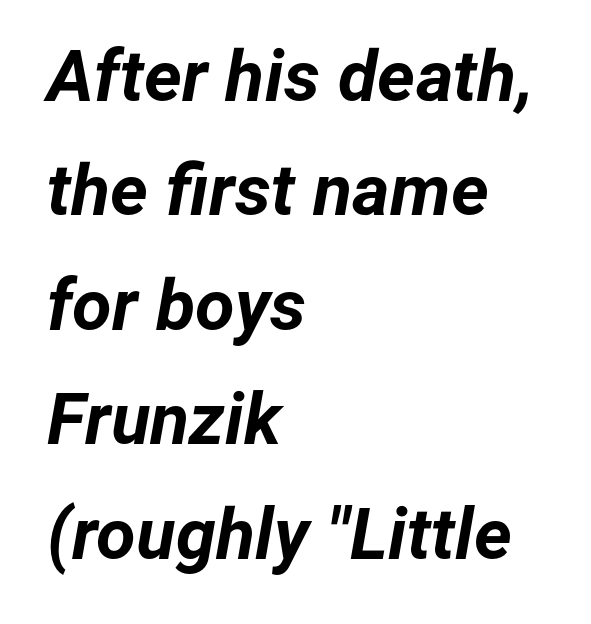
The image shows 72 px bold type, italic (leaning right); set left-aligned, normal line spacing (1.59x), normal letter spacing, not underlined; low stroke contrast and a medium x-height.
